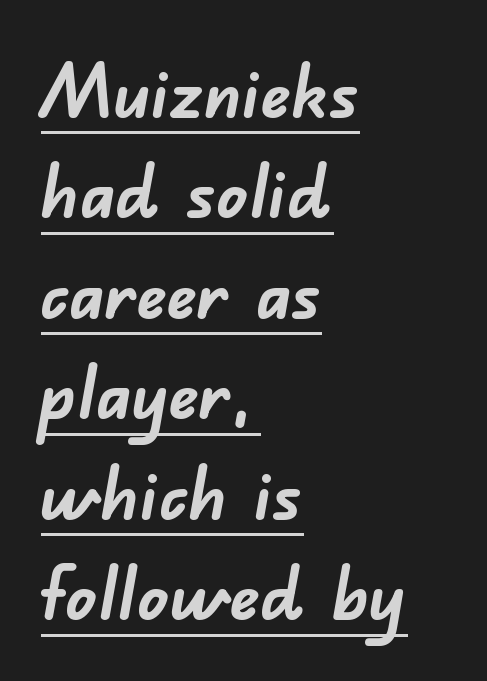
Q: Is the text bold? A: Yes.
Q: Is the typeface a serif or a sans-serif typeface? A: Sans-serif.
Q: Is the text underlined? A: Yes.
Q: How is the paragraph aligned? A: Left-aligned.
Q: Is the spacing between letters normal or unusually wide? A: Normal.
Q: Is the spacing between lines tight, normal or loose? A: Normal.
Q: Width (condensed, normal, or wide)? A: Normal.
Q: Stroke contrast? A: Low.
Q: x-height? A: Small.
Q: Monospaced? A: No.
